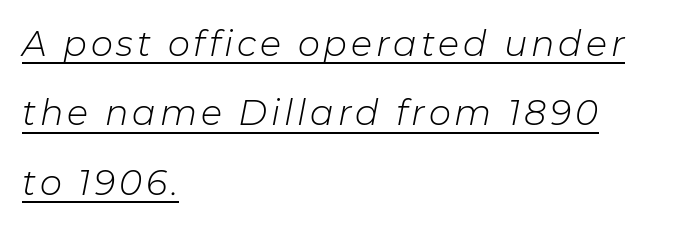
Q: Is the text bold? A: No.
Q: Is the text italic (slanted)? A: Yes, it leans right by about 11 degrees.
Q: Is the text underlined? A: Yes.
Q: How is the paragraph aligned? A: Left-aligned.
Q: Is the spacing between lines tight, normal or loose? A: Loose.
Q: Width (condensed, normal, or wide)? A: Normal.
Q: Stroke contrast? A: Low.
Q: x-height? A: Medium.
Q: Monospaced? A: No.
